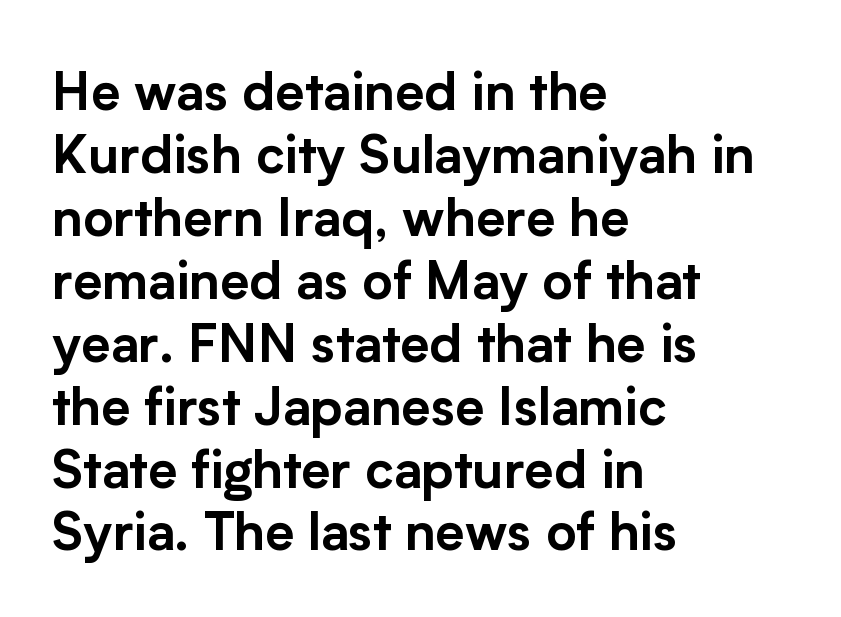
{"serif": "no", "italic": "no", "width": "normal", "stroke_contrast": "low", "x_height": "medium", "monospaced": "no", "underline": "no", "align": "left", "line_spacing_ratio": 1.21, "letter_spacing": "normal", "letter_spacing_em": 0.0, "glyph_px": 52}
